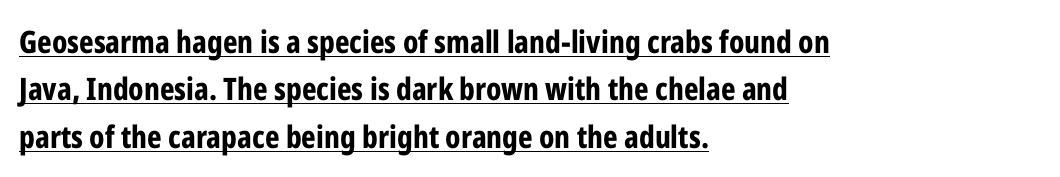
The image shows 31 px bold, condensed sans-serif type, upright; set left-aligned, normal line spacing (1.53x), normal letter spacing, underlined; low stroke contrast and a medium x-height.
